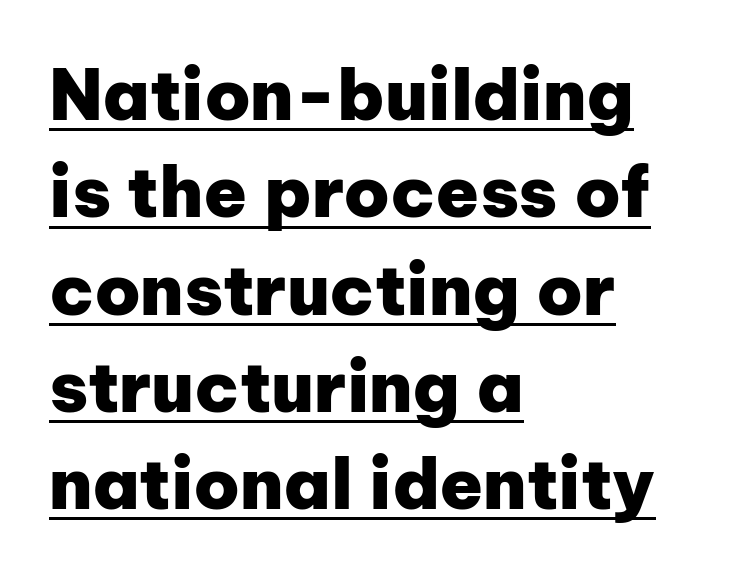
{"serif": "no", "italic": "no", "bold": "yes", "weight": "heavy", "width": "normal", "stroke_contrast": "low", "x_height": "medium", "monospaced": "no", "underline": "yes", "align": "left", "line_spacing": "normal", "line_spacing_ratio": 1.37, "letter_spacing": "normal", "letter_spacing_em": 0.0, "glyph_px": 71}
